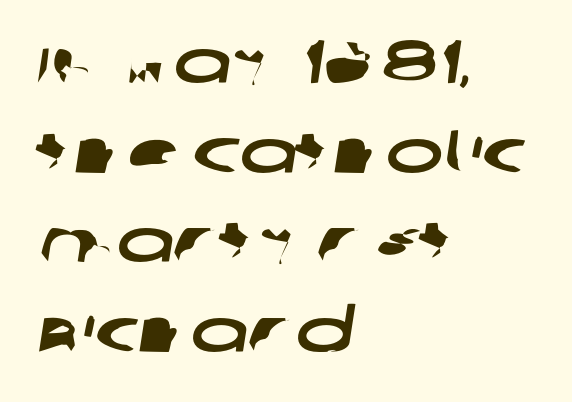
Q: Is the typeface a serif or a sans-serif typeface? A: Sans-serif.
Q: Is the text underlined? A: No.
Q: How is the paragraph aligned? A: Left-aligned.
Q: Is the spacing between letters normal or unusually wide? A: Normal.
Q: Is the spacing between lines tight, normal or loose? A: Normal.
Q: Width (condensed, normal, or wide)? A: Wide.
Q: Stroke contrast? A: Low.
Q: x-height? A: Large.
Q: Monospaced? A: No.
